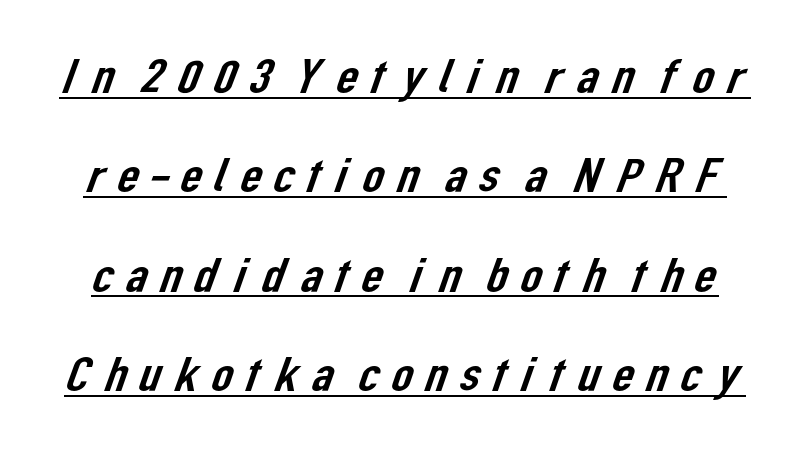
Q: Is the typeface a serif or a sans-serif typeface? A: Sans-serif.
Q: Is the text underlined? A: Yes.
Q: Is the spacing between lines tight, normal or loose? A: Loose.
Q: Width (condensed, normal, or wide)? A: Normal.
Q: Stroke contrast? A: Low.
Q: x-height? A: Medium.
Q: Monospaced? A: No.
